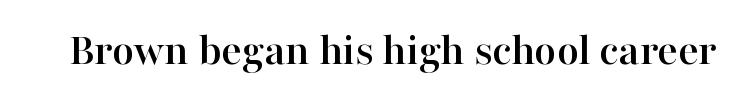
Q: Is the text italic (slanted)? A: No, it is upright.
Q: Is the typeface a serif or a sans-serif typeface? A: Serif.
Q: Is the text underlined? A: No.
Q: Is the spacing between letters normal or unusually wide? A: Normal.
Q: Width (condensed, normal, or wide)? A: Normal.
Q: Stroke contrast? A: High.
Q: x-height? A: Medium.
Q: Monospaced? A: No.
